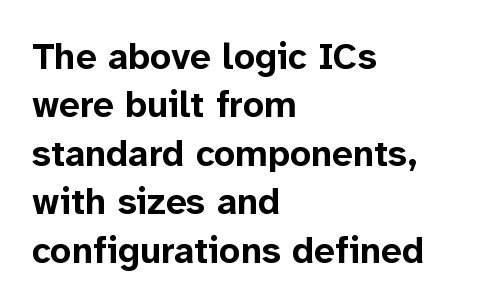
Check under the words: just untouched page. There is no visible air inserted between adjacent glyphs. Note the varied advance widths — an 'i' is clearly narrower than an 'm'. What kind of face is this? One without serifs — a sans.
